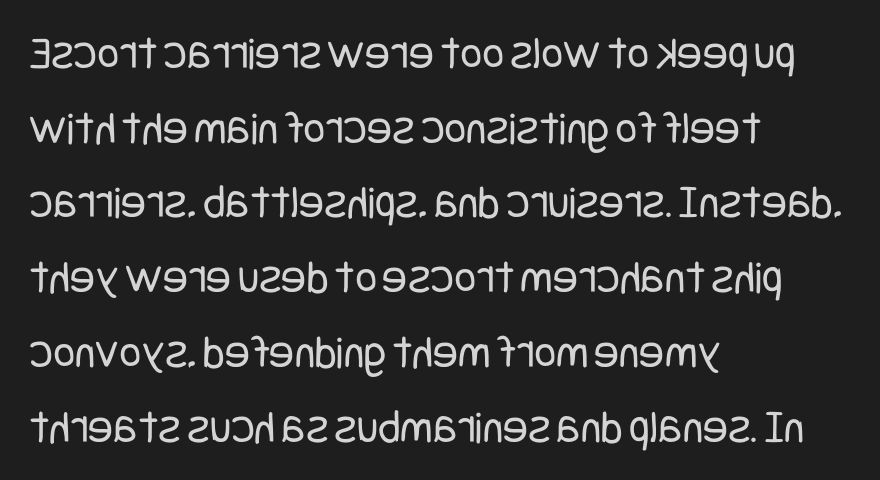
Weight class: somewhere from thin through regular. Check where the strokes stop: nothing finishes them off — pure sans. Check under the words: just untouched page. You could call the tracking neutral — neither tight nor loose. Interline gaps are of average width in this sample. The rendering anchors every line to the left-hand side.
